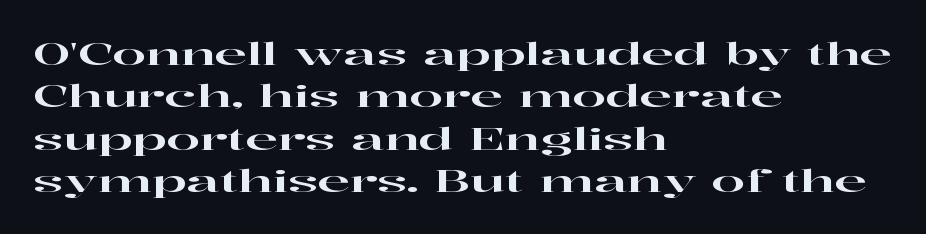
{"serif": "yes", "italic": "no", "width": "wide", "stroke_contrast": "high", "x_height": "medium", "monospaced": "no", "underline": "no", "align": "left", "line_spacing": "normal", "line_spacing_ratio": 1.41, "letter_spacing": "normal", "letter_spacing_em": 0.0, "glyph_px": 30}
